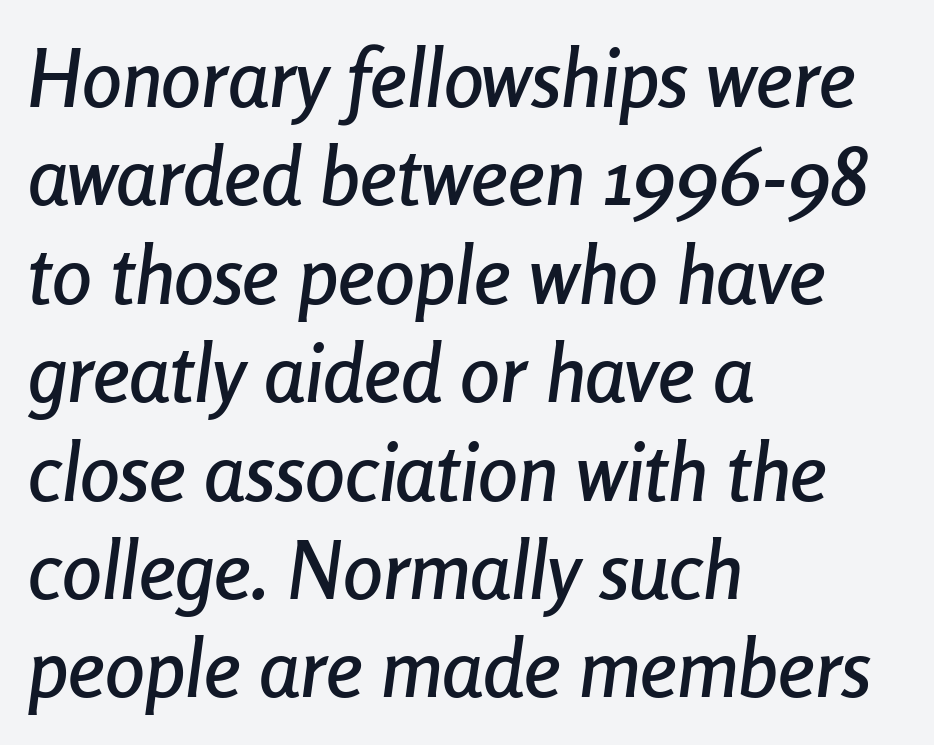
The letters advance in unequal steps, a hallmark of proportional type. The lettering tilts uniformly, giving the passage an italic look. Descenders are the only things crossing below the line. No extra tracking has been applied to these lines. Which margin do the lines hug? The left one — the right edge is uneven.
